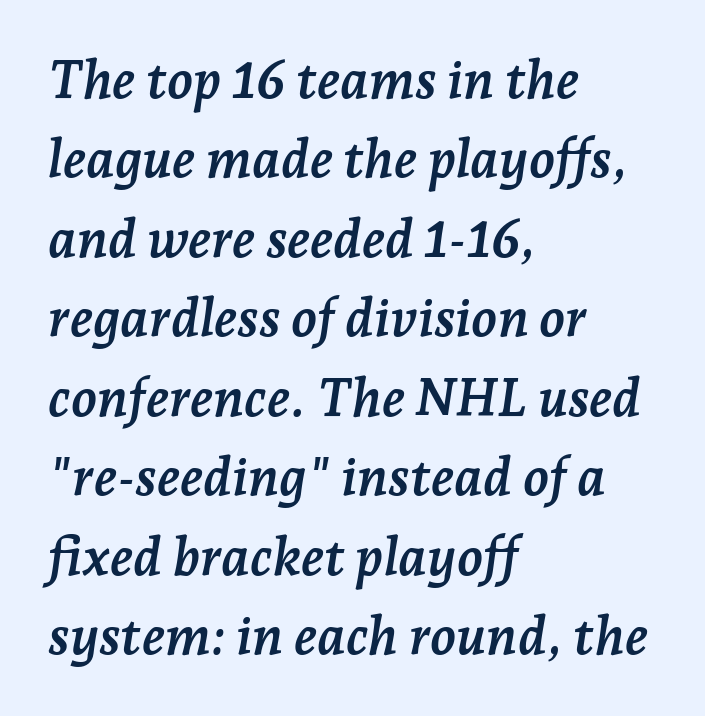
An italicized treatment has been applied to the whole sample. In terms of letterform style, serifs are clearly present. A normal amount of white space separates one row of letters from the next. Each line starts at the same left margin while the right side varies. Spacing between characters is what you'd get straight out of the box. Do the characters align in a grid? No, the font is proportional.
